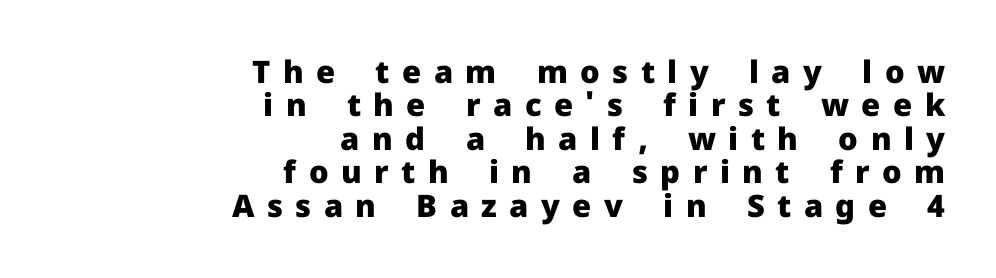
Q: Is the text bold? A: Yes.
Q: Is the text italic (slanted)? A: No, it is upright.
Q: Is the typeface a serif or a sans-serif typeface? A: Sans-serif.
Q: Is the text underlined? A: No.
Q: How is the paragraph aligned? A: Right-aligned.
Q: Is the spacing between letters normal or unusually wide? A: Unusually wide.
Q: Is the spacing between lines tight, normal or loose? A: Tight.
Q: Width (condensed, normal, or wide)? A: Normal.
Q: Stroke contrast? A: Low.
Q: x-height? A: Medium.
Q: Monospaced? A: No.
